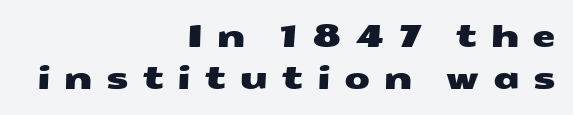
Q: Is the typeface a serif or a sans-serif typeface? A: Sans-serif.
Q: Is the text underlined? A: No.
Q: How is the paragraph aligned? A: Right-aligned.
Q: Is the spacing between letters normal or unusually wide? A: Unusually wide.
Q: Is the spacing between lines tight, normal or loose? A: Normal.
Q: Width (condensed, normal, or wide)? A: Wide.
Q: Stroke contrast? A: Medium.
Q: x-height? A: Medium.
Q: Monospaced? A: No.
